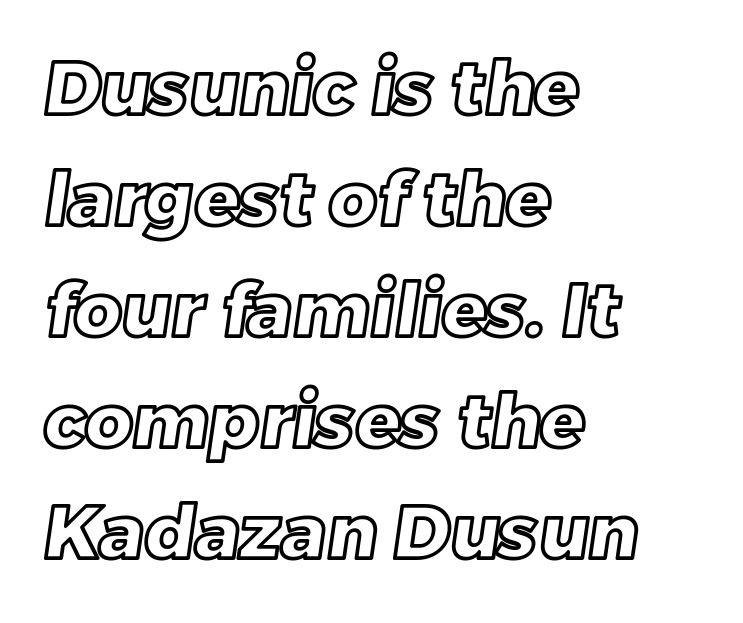
Q: Is the text underlined? A: No.
Q: How is the paragraph aligned? A: Left-aligned.
Q: Is the spacing between letters normal or unusually wide? A: Normal.
Q: Is the spacing between lines tight, normal or loose? A: Normal.
Q: Width (condensed, normal, or wide)? A: Normal.
Q: x-height? A: Large.
Q: Monospaced? A: No.
